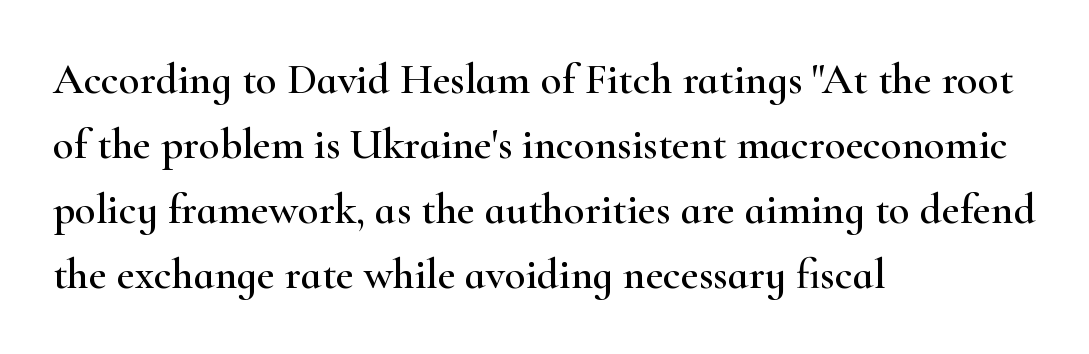
Q: Is the text italic (slanted)? A: No, it is upright.
Q: Is the typeface a serif or a sans-serif typeface? A: Serif.
Q: Is the text underlined? A: No.
Q: How is the paragraph aligned? A: Left-aligned.
Q: Is the spacing between letters normal or unusually wide? A: Normal.
Q: Is the spacing between lines tight, normal or loose? A: Normal.
Q: Width (condensed, normal, or wide)? A: Wide.
Q: Stroke contrast? A: High.
Q: x-height? A: Small.
Q: Monospaced? A: No.
